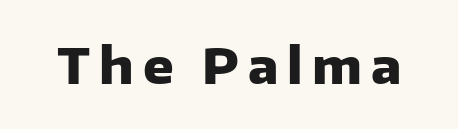
Q: Is the text bold? A: Yes.
Q: Is the text italic (slanted)? A: No, it is upright.
Q: Is the typeface a serif or a sans-serif typeface? A: Sans-serif.
Q: Is the text underlined? A: No.
Q: Width (condensed, normal, or wide)? A: Normal.
Q: Stroke contrast? A: Low.
Q: x-height? A: Medium.
Q: Monospaced? A: No.
